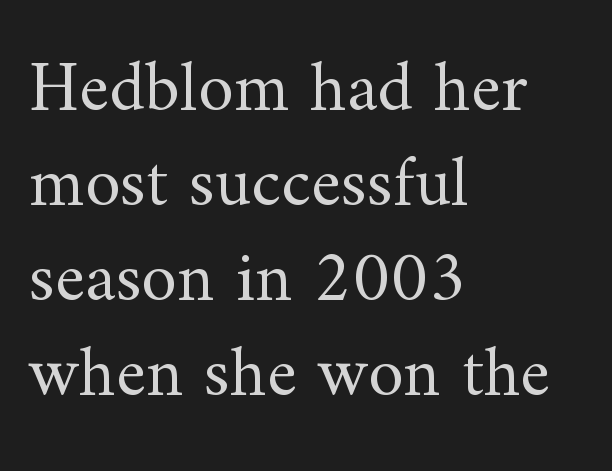
Q: Is the text bold? A: No.
Q: Is the text italic (slanted)? A: No, it is upright.
Q: Is the typeface a serif or a sans-serif typeface? A: Serif.
Q: Is the text underlined? A: No.
Q: How is the paragraph aligned? A: Left-aligned.
Q: Is the spacing between letters normal or unusually wide? A: Normal.
Q: Is the spacing between lines tight, normal or loose? A: Normal.
Q: Width (condensed, normal, or wide)? A: Normal.
Q: Stroke contrast? A: Medium.
Q: x-height? A: Small.
Q: Monospaced? A: No.
